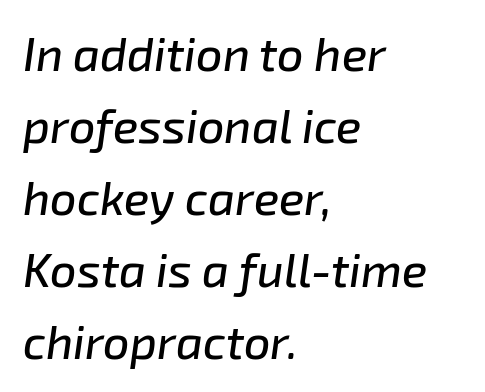
{"italic": "yes", "lean": "right", "slant_degrees": 8, "width": "normal", "stroke_contrast": "low", "x_height": "medium", "monospaced": "no", "underline": "no", "align": "left", "line_spacing": "normal", "line_spacing_ratio": 1.53, "letter_spacing": "normal", "letter_spacing_em": 0.0, "glyph_px": 47}
